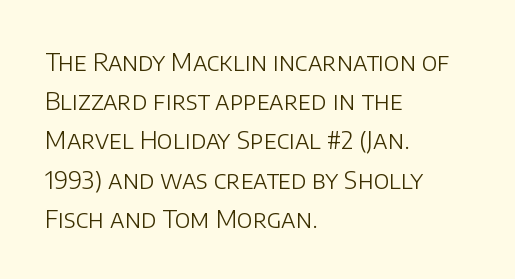
Is this a heavy cut? Hardly; it is regular or lighter. In CSS terms this would be text-align: left. Words appear dense and cohesive because spacing is normal. The gap between lines stays unmarked. Reading down the column, the eye jumps a familiar distance to each next line. This is roman type, the default non-slanted kind.
